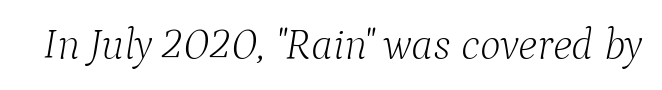
{"serif": "yes", "italic": "yes", "lean": "right", "slant_degrees": 9, "bold": "no", "weight": "light", "width": "normal", "stroke_contrast": "low", "x_height": "medium", "monospaced": "no", "underline": "no", "letter_spacing": "normal", "letter_spacing_em": 0.0, "glyph_px": 44}
